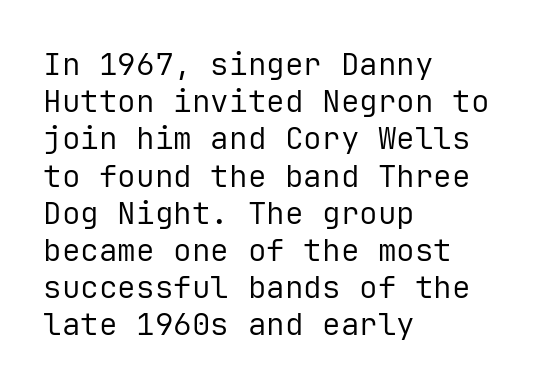
The image shows 31 px regular-weight sans-serif type, upright, monospaced; set left-aligned, line spacing 1.2x, normal letter spacing, not underlined; low stroke contrast and a medium x-height.
